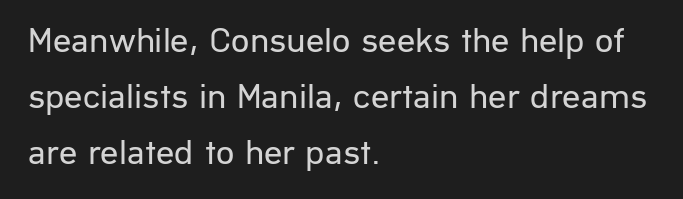
Each row of text sits above clean, open space. Vertically, the passage feels balanced, rows spaced as you'd expect. The letters carry no serifs — their stems end cleanly without finishing strokes. Left-aligned paragraph, ragged on the right. The specimen reads as upright at a glance.
